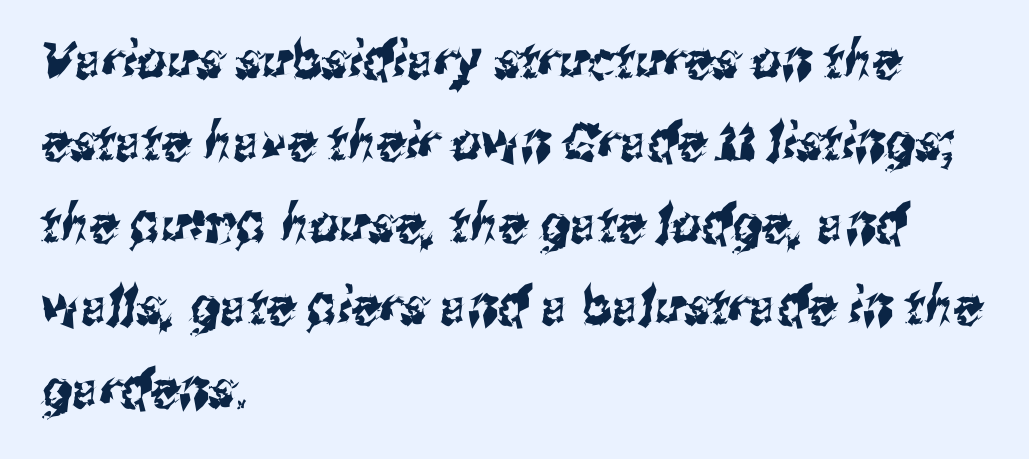
{"serif": "no", "width": "condensed", "stroke_contrast": "medium", "x_height": "medium", "monospaced": "no", "underline": "no", "align": "left", "line_spacing": "normal", "line_spacing_ratio": 1.58, "letter_spacing": "normal", "letter_spacing_em": 0.0, "glyph_px": 52}
